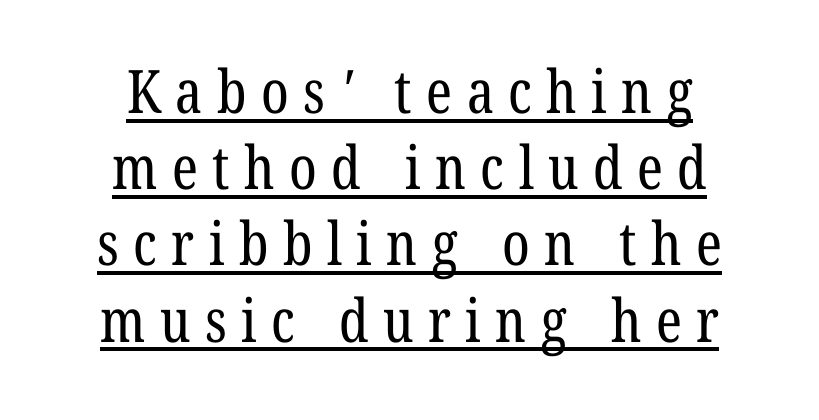
The image shows 60 px regular-weight, condensed serif type; set centered, normal line spacing (1.27x), unusually wide letter spacing (+0.24 em), underlined; low stroke contrast and a medium x-height.
